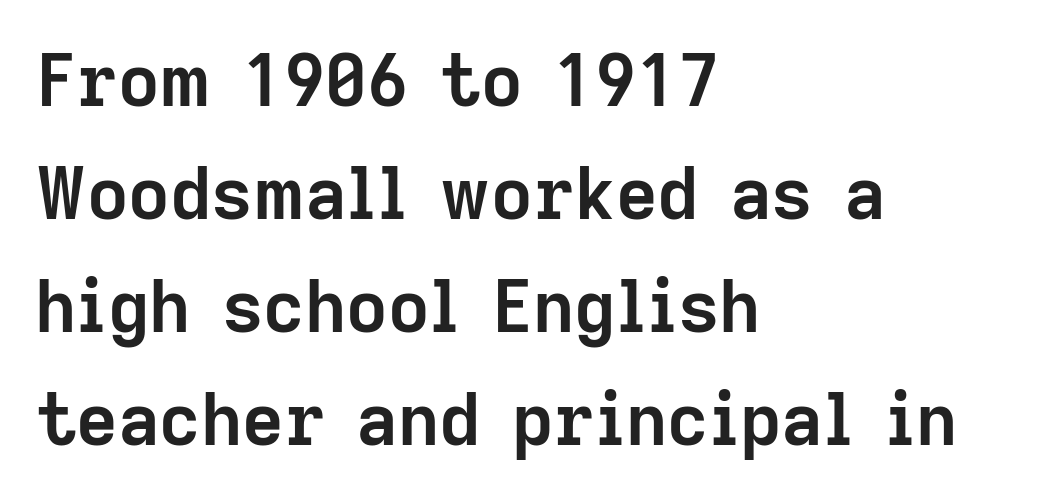
Rows of type keep a routine distance in the vertical direction. Visually the block forms a straight wall on the left and a jagged coastline on the right. Character widths vary here, with narrow letters taking less room than wide ones. Is there any slant? The stems are plumb.
